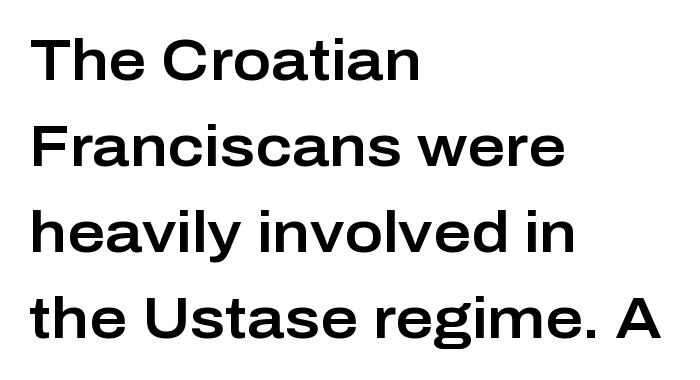
{"serif": "no", "italic": "no", "width": "normal", "stroke_contrast": "low", "x_height": "medium", "monospaced": "no", "underline": "no", "align": "left", "line_spacing": "normal", "line_spacing_ratio": 1.48, "letter_spacing": "normal", "letter_spacing_em": 0.0, "glyph_px": 58}
